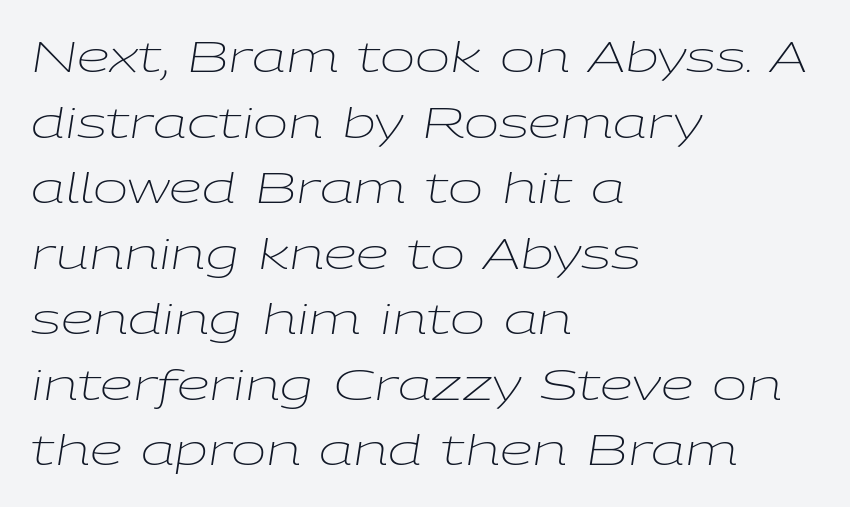
Q: Is the text bold? A: No.
Q: Is the text italic (slanted)? A: Yes, it leans right by about 9 degrees.
Q: Is the text underlined? A: No.
Q: How is the paragraph aligned? A: Left-aligned.
Q: Is the spacing between letters normal or unusually wide? A: Normal.
Q: Is the spacing between lines tight, normal or loose? A: Normal.
Q: Width (condensed, normal, or wide)? A: Wide.
Q: Stroke contrast? A: Low.
Q: x-height? A: Medium.
Q: Monospaced? A: No.
